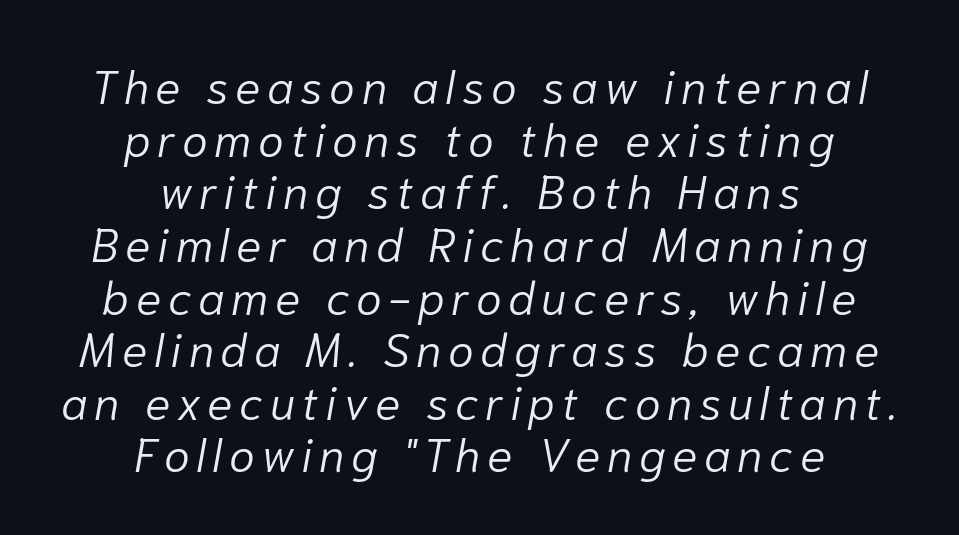
Q: Is the text bold? A: No.
Q: Is the text italic (slanted)? A: Yes, it leans right by about 10 degrees.
Q: Is the text underlined? A: No.
Q: How is the paragraph aligned? A: Centered.
Q: Is the spacing between lines tight, normal or loose? A: Tight.
Q: Width (condensed, normal, or wide)? A: Normal.
Q: Stroke contrast? A: Low.
Q: x-height? A: Medium.
Q: Monospaced? A: No.
